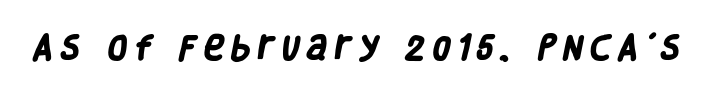
Q: Is the text bold? A: Yes.
Q: Is the text underlined? A: No.
Q: Is the spacing between letters normal or unusually wide? A: Unusually wide.
